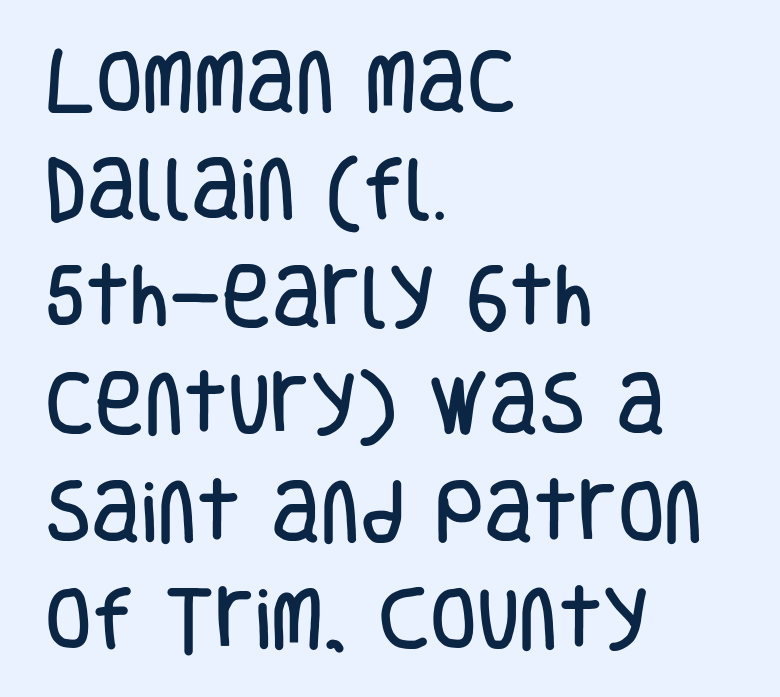
{"serif": "no", "italic": "no", "width": "condensed", "stroke_contrast": "low", "x_height": "large", "monospaced": "no", "underline": "no", "align": "left", "line_spacing": "normal", "line_spacing_ratio": 1.58, "letter_spacing": "normal", "letter_spacing_em": 0.0, "glyph_px": 68}
